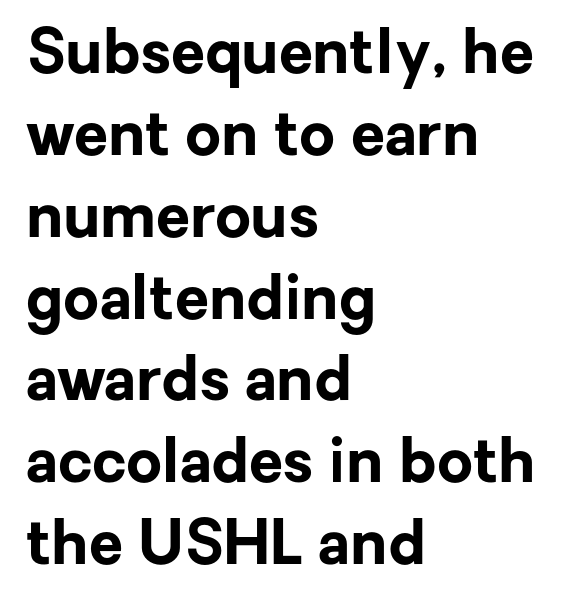
The image shows 62 px bold sans-serif type, upright; set left-aligned, normal line spacing (1.32x), normal letter spacing, not underlined; low stroke contrast and a medium x-height.
